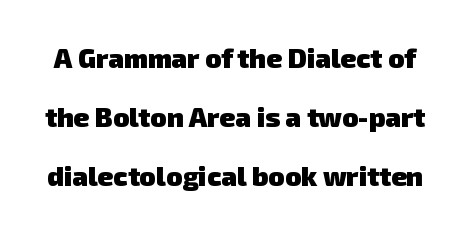
{"bold": "yes", "underline": "no", "line_spacing": "loose", "line_spacing_ratio": 2.18, "letter_spacing": "normal", "letter_spacing_em": 0.0, "glyph_px": 27}
